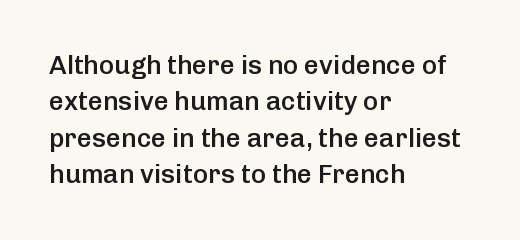
The image shows 26 px text type, upright; set left-aligned, normal line spacing (1.4x), normal letter spacing, not underlined.
